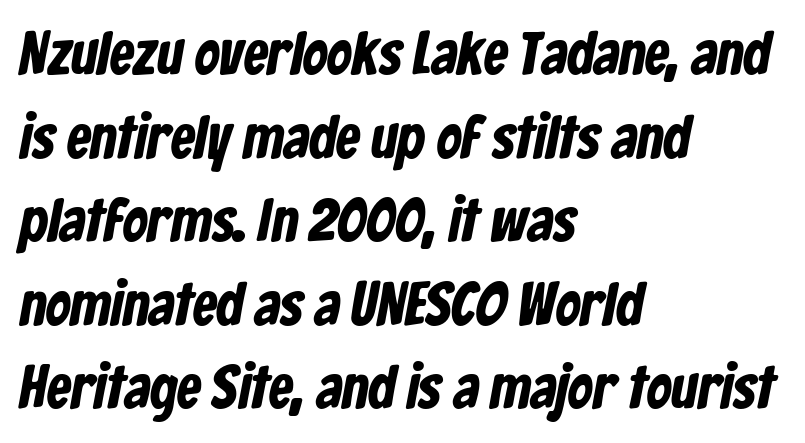
Q: Is the typeface a serif or a sans-serif typeface? A: Sans-serif.
Q: Is the text underlined? A: No.
Q: How is the paragraph aligned? A: Left-aligned.
Q: Is the spacing between letters normal or unusually wide? A: Normal.
Q: Is the spacing between lines tight, normal or loose? A: Normal.
Q: Width (condensed, normal, or wide)? A: Condensed.
Q: Stroke contrast? A: Low.
Q: x-height? A: Medium.
Q: Monospaced? A: No.
